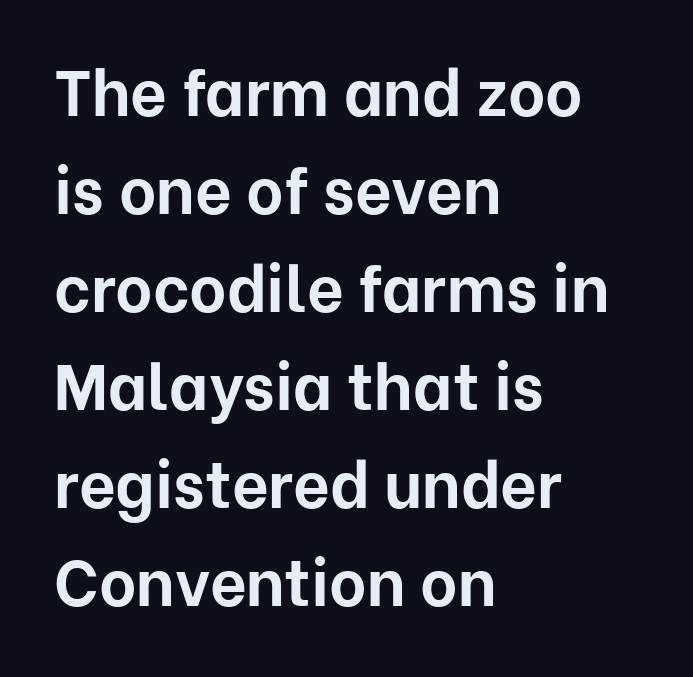
Q: Is the text bold? A: Yes.
Q: Is the text italic (slanted)? A: No, it is upright.
Q: Is the typeface a serif or a sans-serif typeface? A: Sans-serif.
Q: Is the text underlined? A: No.
Q: How is the paragraph aligned? A: Left-aligned.
Q: Is the spacing between letters normal or unusually wide? A: Normal.
Q: Is the spacing between lines tight, normal or loose? A: Normal.
Q: Width (condensed, normal, or wide)? A: Normal.
Q: Stroke contrast? A: Low.
Q: x-height? A: Medium.
Q: Monospaced? A: No.
